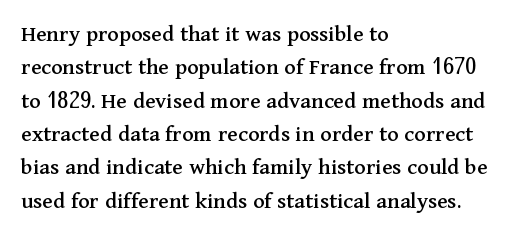
{"italic": "no", "underline": "no", "align": "left", "line_spacing": "normal", "line_spacing_ratio": 1.39, "letter_spacing": "normal", "letter_spacing_em": 0.0, "glyph_px": 24}
